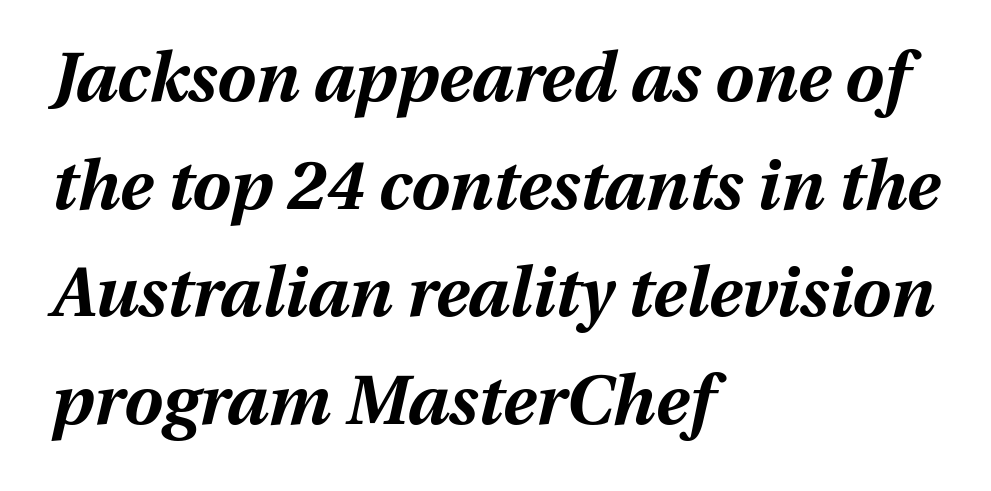
Q: Is the text bold? A: Yes.
Q: Is the text italic (slanted)? A: Yes, it leans right by about 13 degrees.
Q: Is the text underlined? A: No.
Q: How is the paragraph aligned? A: Left-aligned.
Q: Is the spacing between letters normal or unusually wide? A: Normal.
Q: Is the spacing between lines tight, normal or loose? A: Normal.
Q: Width (condensed, normal, or wide)? A: Normal.
Q: Stroke contrast? A: Medium.
Q: x-height? A: Medium.
Q: Monospaced? A: No.
